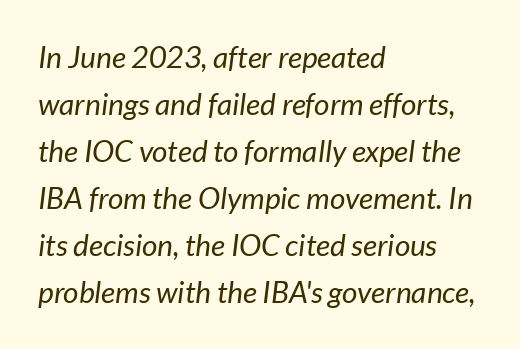
The image shows 30 px regular-weight type, italic (leaning right); set left-aligned, normal line spacing (1.57x), normal letter spacing, not underlined; low stroke contrast and a medium x-height.
